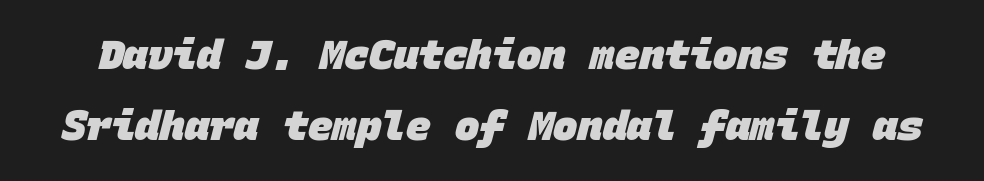
Q: Is the text bold? A: Yes.
Q: Is the typeface a serif or a sans-serif typeface? A: Sans-serif.
Q: Is the text underlined? A: No.
Q: Is the spacing between letters normal or unusually wide? A: Normal.
Q: Width (condensed, normal, or wide)? A: Normal.
Q: Stroke contrast? A: Low.
Q: x-height? A: Large.
Q: Monospaced? A: Yes.
